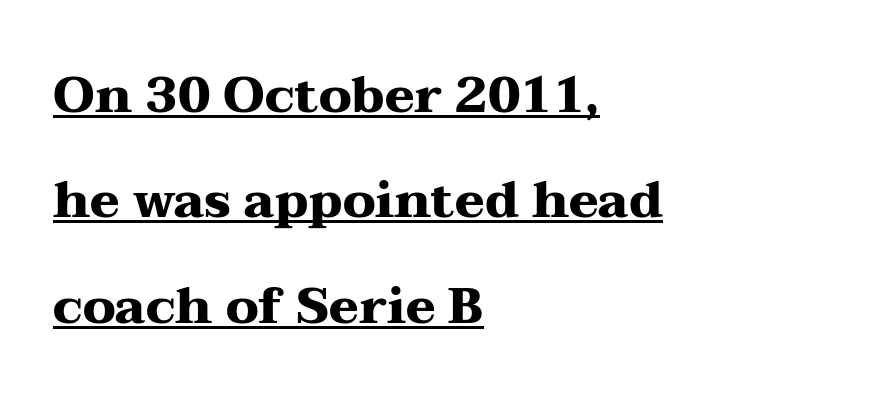
The image shows 50 px heavy, wide serif type, upright; set left-aligned, loose line spacing (2.11x), normal letter spacing, underlined; medium stroke contrast and a medium x-height.
